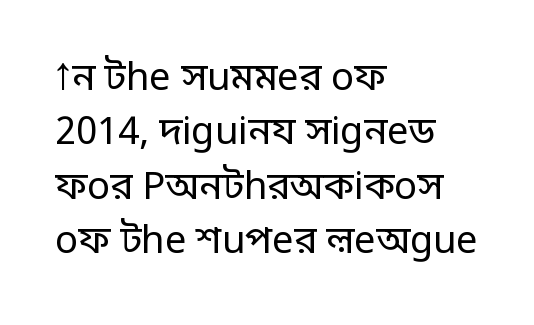
Q: Is the text bold? A: No.
Q: Is the text italic (slanted)? A: No, it is upright.
Q: Is the typeface a serif or a sans-serif typeface? A: Sans-serif.
Q: Is the text underlined? A: No.
Q: How is the paragraph aligned? A: Left-aligned.
Q: Is the spacing between letters normal or unusually wide? A: Normal.
Q: Is the spacing between lines tight, normal or loose? A: Normal.
Q: Width (condensed, normal, or wide)? A: Normal.
Q: Stroke contrast? A: Low.
Q: x-height? A: Large.
Q: Monospaced? A: No.
